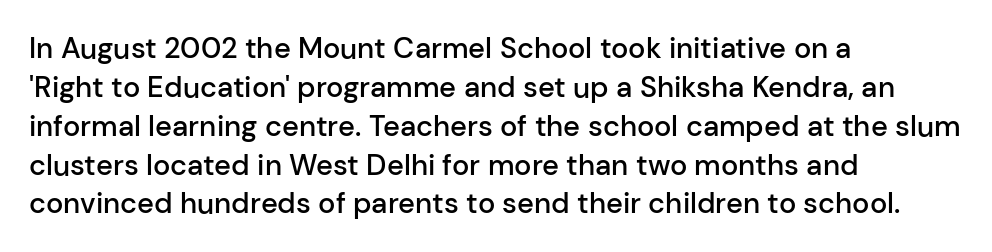
The line texture is even and compact thanks to regular tracking. Look at the stroke-to-counter ratio: somewhat heavy, a semibold. The block of text has a typical density, with ordinary space between rows. The ragged edge is on the right, which tells us the setting is flush left. These lines are rendered in a variable-pitch font.
